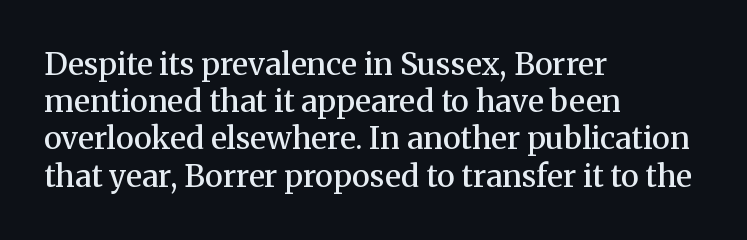
The image shows 31 px semibold serif type, upright; set left-aligned, line spacing 1.2x, normal letter spacing, not underlined; medium stroke contrast and a medium x-height.
